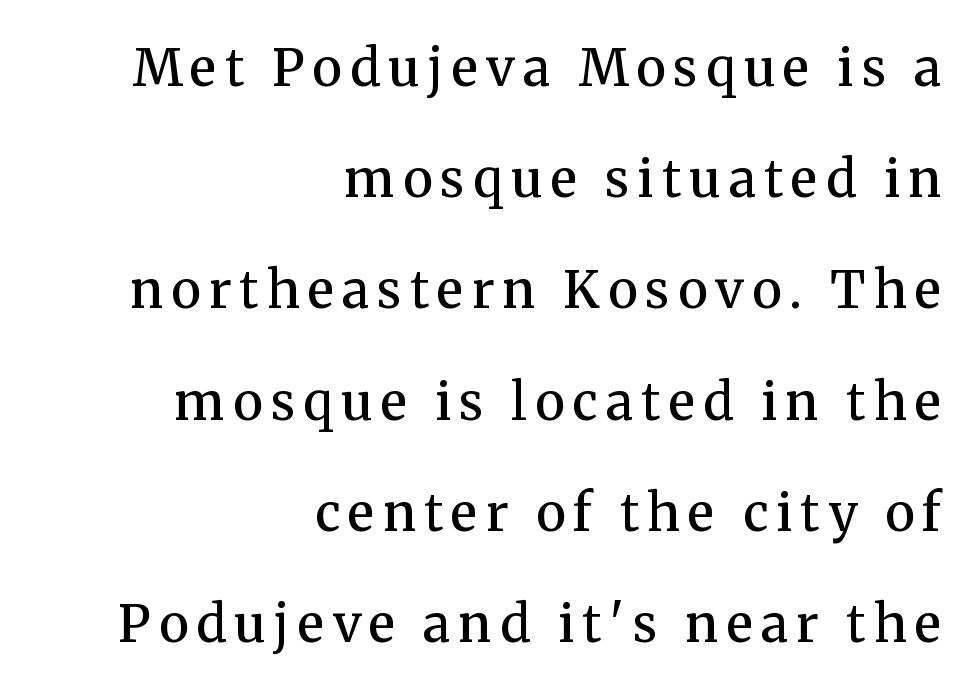
The specimen omits any rule beneath the text block's lines. This sample uses an upright cut, with every glyph sitting square on the baseline. Loosely led — the rows are spread out. This sample uses a serif face. Horizontally, the lines are justified to the trailing edge only. Proportional: the letters do not fall into vertical columns.
